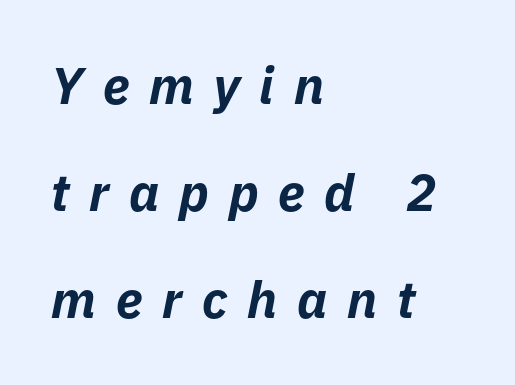
{"italic": "yes", "lean": "right", "slant_degrees": 11, "bold": "yes", "weight": "bold", "width": "normal", "stroke_contrast": "low", "x_height": "medium", "monospaced": "no", "underline": "no", "align": "left", "line_spacing": "loose", "line_spacing_ratio": 2.1, "letter_spacing": "wide", "letter_spacing_em": 0.39, "glyph_px": 51}
